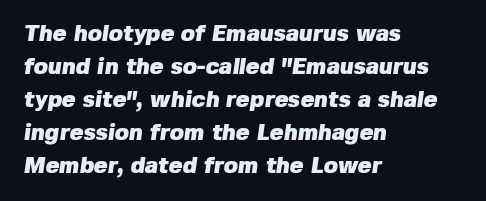
{"bold": "yes", "underline": "no", "align": "left", "line_spacing": "normal", "line_spacing_ratio": 1.43, "letter_spacing": "normal", "letter_spacing_em": 0.0, "glyph_px": 23}
